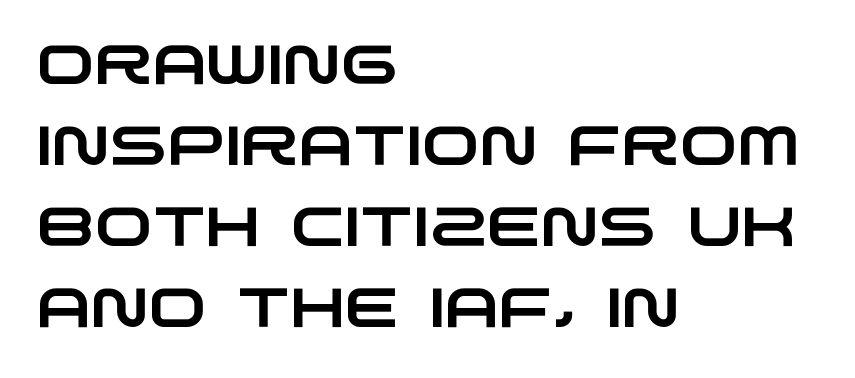
The image shows 55 px wide sans-serif type; set left-aligned, normal line spacing (1.47x), normal letter spacing, not underlined; low stroke contrast and a large x-height.
